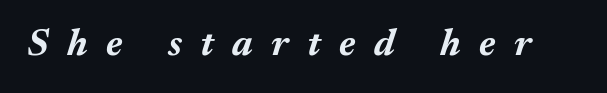
The image shows 38 px bold type, italic (leaning right); set unusually wide letter spacing (+0.49 em), not underlined; medium stroke contrast and a medium x-height.
